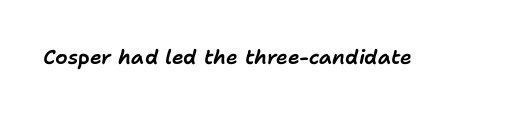
The image shows 20 px text type, italic (leaning right); set normal letter spacing, not underlined.
